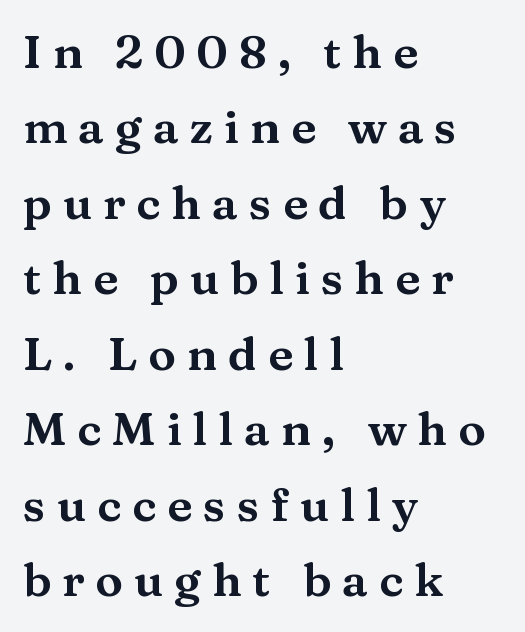
Q: Is the text italic (slanted)? A: No, it is upright.
Q: Is the typeface a serif or a sans-serif typeface? A: Serif.
Q: Is the text underlined? A: No.
Q: How is the paragraph aligned? A: Left-aligned.
Q: Is the spacing between letters normal or unusually wide? A: Unusually wide.
Q: Is the spacing between lines tight, normal or loose? A: Normal.
Q: Width (condensed, normal, or wide)? A: Wide.
Q: Stroke contrast? A: Medium.
Q: x-height? A: Medium.
Q: Monospaced? A: No.
